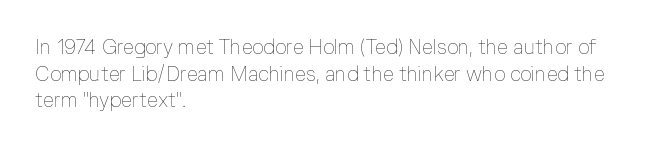
Does the copy run flush right? No — it runs flush left. The block of text has a typical density, with ordinary space between rows. This sample uses plain, unmodified letter spacing. The zone under the glyphs is completely vacant. A roman cut, with each character standing at attention. Stem width sits at or under what a default text font uses.
